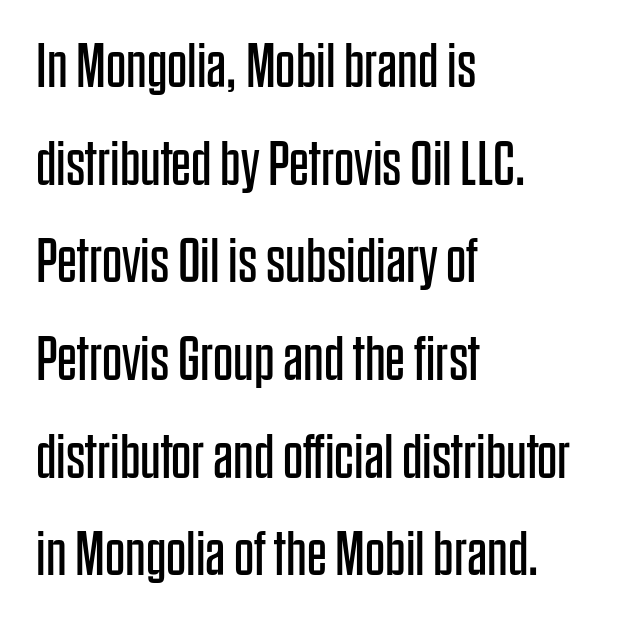
Style check: upright. Weight class: somewhere from thin through regular. The passage shown is typed in a proportional face where columns would drift. The paragraph shown leans on its left margin. The face used here is rendered with its standard letterfit.
